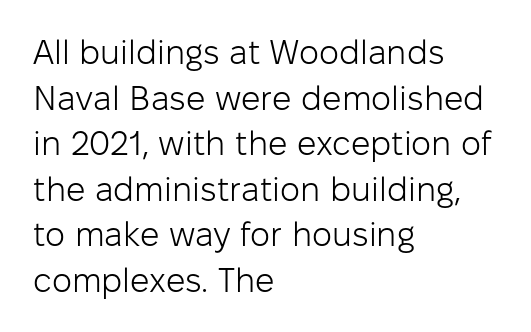
{"serif": "no", "italic": "no", "bold": "no", "weight": "light", "width": "normal", "stroke_contrast": "low", "x_height": "medium", "monospaced": "no", "underline": "no", "align": "left", "line_spacing": "normal", "line_spacing_ratio": 1.34, "letter_spacing": "normal", "letter_spacing_em": 0.0, "glyph_px": 34}
